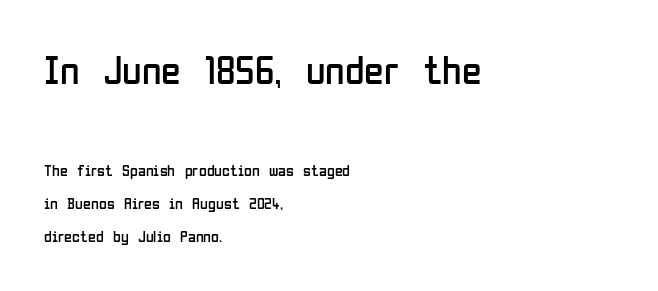
{"serif": "no", "italic": "no", "bold": "no", "weight": "regular", "width": "condensed", "stroke_contrast": "low", "x_height": "medium", "monospaced": "no", "underline": "no", "align": "left", "line_spacing": "loose", "line_spacing_ratio": 2.09, "letter_spacing": "normal", "letter_spacing_em": 0.0, "larger_block": "first", "size_ratio": 2.5, "glyph_px": 40}
